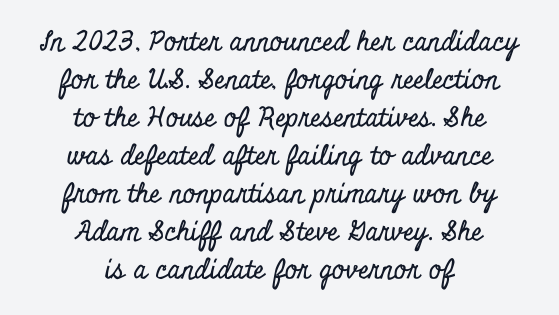
Q: Is the text italic (slanted)? A: Yes.
Q: Is the text underlined? A: No.
Q: How is the paragraph aligned? A: Centered.
Q: Is the spacing between letters normal or unusually wide? A: Normal.
Q: Is the spacing between lines tight, normal or loose? A: Normal.
